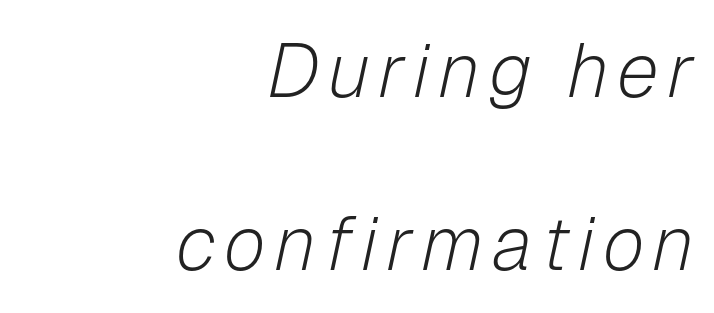
Each new line begins a long way beneath the previous one. Varying glyph widths throughout — classic text-font behaviour. Check under the words: just untouched page. Stroke thickness stays within the range of a standard reading face or lighter.
